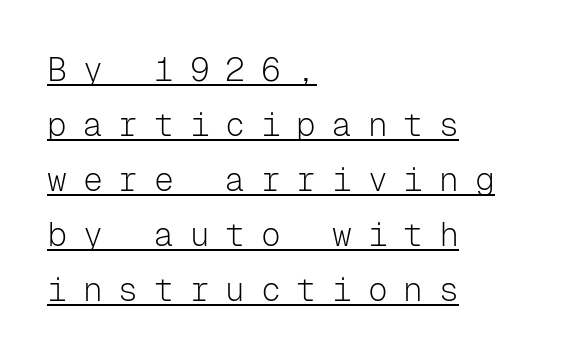
Q: Is the text bold? A: No.
Q: Is the text italic (slanted)? A: No, it is upright.
Q: Is the typeface a serif or a sans-serif typeface? A: Sans-serif.
Q: Is the text underlined? A: Yes.
Q: How is the paragraph aligned? A: Left-aligned.
Q: Is the spacing between letters normal or unusually wide? A: Unusually wide.
Q: Is the spacing between lines tight, normal or loose? A: Normal.
Q: Width (condensed, normal, or wide)? A: Normal.
Q: Stroke contrast? A: Low.
Q: x-height? A: Medium.
Q: Monospaced? A: Yes.
